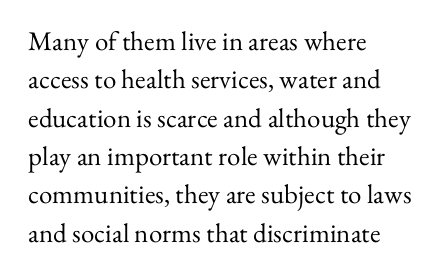
Q: Is the text bold? A: No.
Q: Is the text italic (slanted)? A: No, it is upright.
Q: Is the text underlined? A: No.
Q: How is the paragraph aligned? A: Left-aligned.
Q: Is the spacing between letters normal or unusually wide? A: Normal.
Q: Is the spacing between lines tight, normal or loose? A: Normal.
